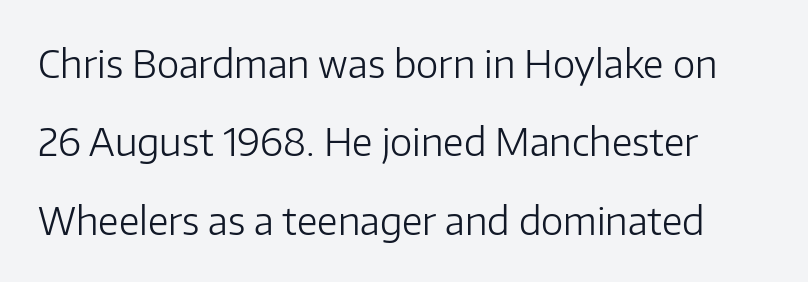
Q: Is the text bold? A: No.
Q: Is the text italic (slanted)? A: No, it is upright.
Q: Is the typeface a serif or a sans-serif typeface? A: Sans-serif.
Q: Is the text underlined? A: No.
Q: Is the spacing between letters normal or unusually wide? A: Normal.
Q: Is the spacing between lines tight, normal or loose? A: Loose.
Q: Width (condensed, normal, or wide)? A: Normal.
Q: Stroke contrast? A: Low.
Q: x-height? A: Medium.
Q: Monospaced? A: No.
